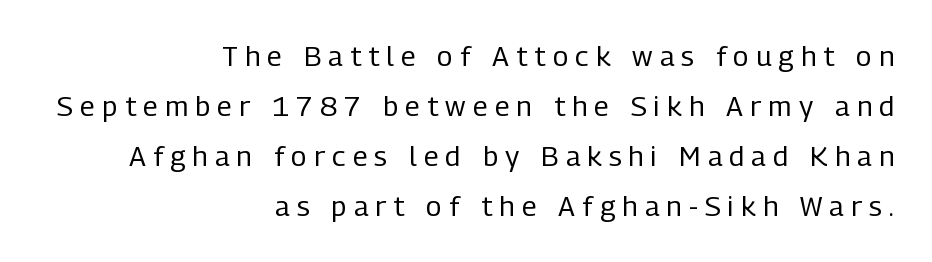
Q: Is the text bold? A: No.
Q: Is the text italic (slanted)? A: No, it is upright.
Q: Is the typeface a serif or a sans-serif typeface? A: Sans-serif.
Q: Is the text underlined? A: No.
Q: How is the paragraph aligned? A: Right-aligned.
Q: Is the spacing between letters normal or unusually wide? A: Unusually wide.
Q: Width (condensed, normal, or wide)? A: Condensed.
Q: Stroke contrast? A: Low.
Q: x-height? A: Medium.
Q: Monospaced? A: No.
